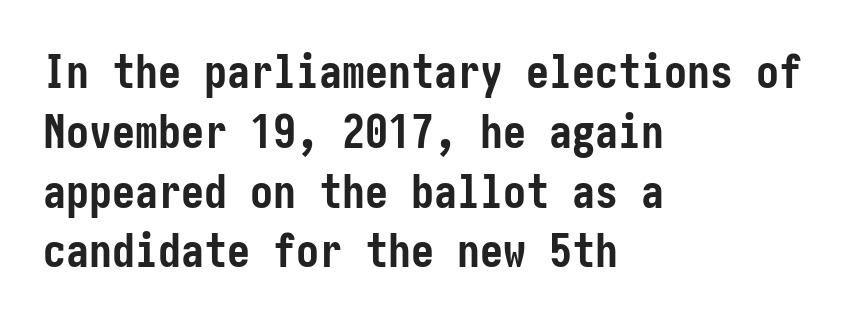
Q: Is the text bold? A: Yes.
Q: Is the text italic (slanted)? A: No, it is upright.
Q: Is the typeface a serif or a sans-serif typeface? A: Sans-serif.
Q: Is the text underlined? A: No.
Q: How is the paragraph aligned? A: Left-aligned.
Q: Is the spacing between letters normal or unusually wide? A: Normal.
Q: Is the spacing between lines tight, normal or loose? A: Normal.
Q: Width (condensed, normal, or wide)? A: Condensed.
Q: Stroke contrast? A: Low.
Q: x-height? A: Medium.
